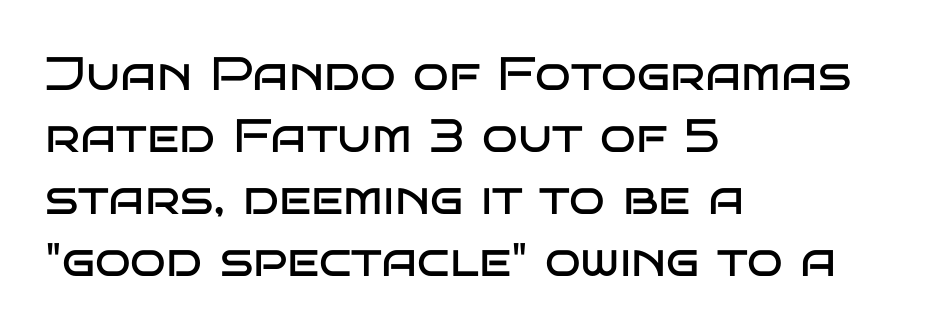
Q: Is the text bold? A: No.
Q: Is the text italic (slanted)? A: No, it is upright.
Q: Is the typeface a serif or a sans-serif typeface? A: Sans-serif.
Q: Is the text underlined? A: No.
Q: How is the paragraph aligned? A: Left-aligned.
Q: Is the spacing between letters normal or unusually wide? A: Normal.
Q: Is the spacing between lines tight, normal or loose? A: Normal.
Q: Width (condensed, normal, or wide)? A: Wide.
Q: Stroke contrast? A: Low.
Q: x-height? A: Large.
Q: Monospaced? A: No.
